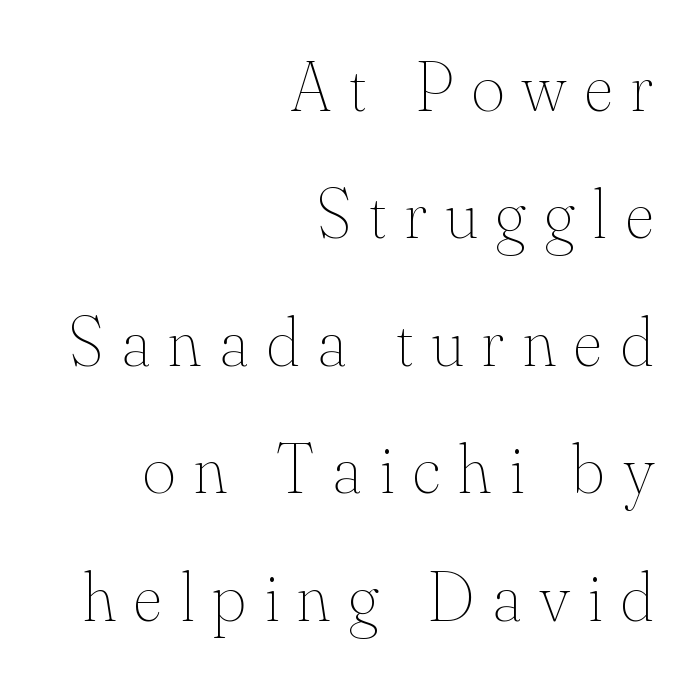
Q: Is the text bold? A: No.
Q: Is the text italic (slanted)? A: No, it is upright.
Q: Is the text underlined? A: No.
Q: How is the paragraph aligned? A: Right-aligned.
Q: Is the spacing between letters normal or unusually wide? A: Unusually wide.
Q: Width (condensed, normal, or wide)? A: Normal.
Q: Stroke contrast? A: Medium.
Q: x-height? A: Small.
Q: Monospaced? A: No.
